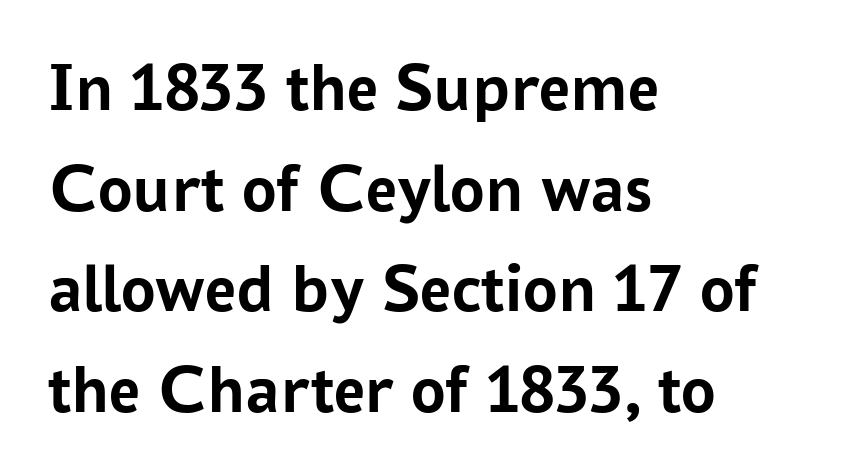
The image shows 69 px semibold sans-serif type, upright; set left-aligned, normal line spacing (1.46x), normal letter spacing, not underlined; low stroke contrast and a medium x-height.
